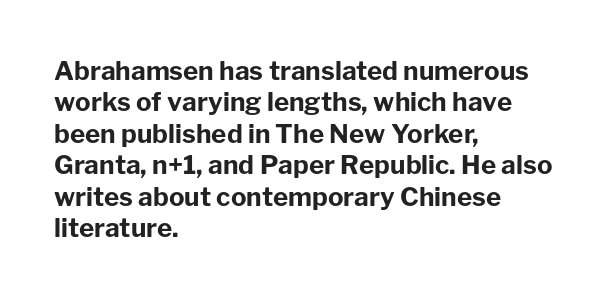
{"italic": "no", "bold": "yes", "underline": "no", "align": "left", "line_spacing_ratio": 1.21, "letter_spacing": "normal", "letter_spacing_em": 0.0, "glyph_px": 26}
